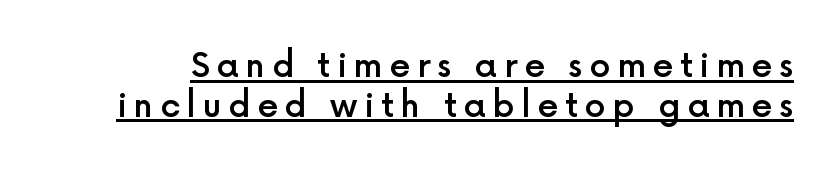
The image shows 33 px semibold sans-serif type, upright; set line spacing 1.2x, unusually wide letter spacing (+0.21 em), underlined; a medium x-height.
